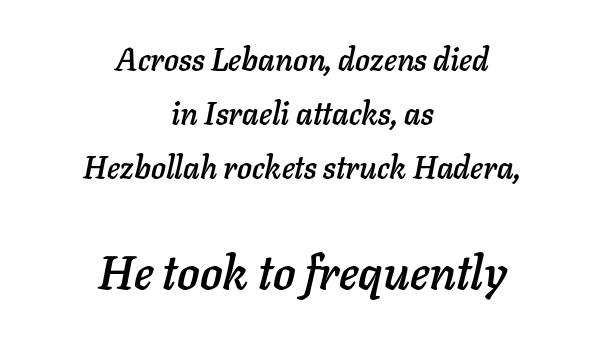
Check under the words: just untouched page. These lines are rendered in a variable-pitch font. You get the small type first, then a jump to larger type. Teacher's note: observe the equal gaps on both sides — that is centered alignment. Compared with ordinary roman type, these characters are visibly tilted.
